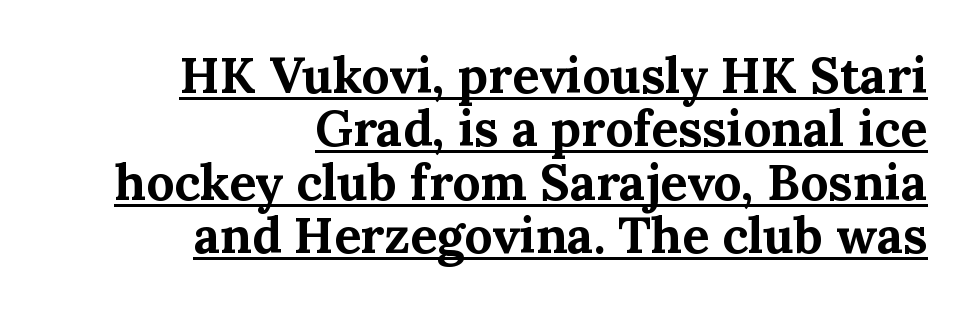
The image shows 50 px bold serif type, upright; set right-aligned, tight line spacing (1.07x), normal letter spacing, underlined; medium stroke contrast and a medium x-height.
